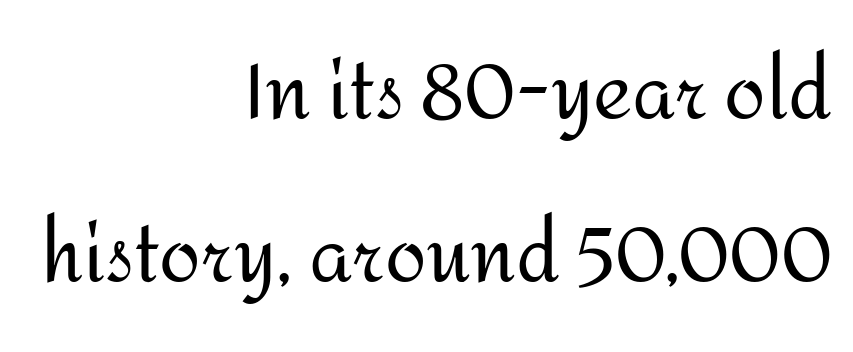
Spacing between characters is what you'd get straight out of the box. Check the space under the baseline: it is left empty. In terms of posture, this sample is upright. The font is comparable to plain body text, perhaps lighter.
